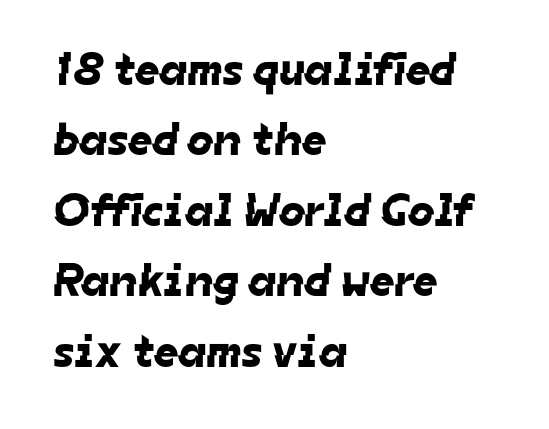
Think of a printed novel: that variable character pitch is what you see here. Glyph-to-glyph distance matches everyday printed text. This sample is left-justified, so line endings fall wherever the words run out. The block of text has a typical density, with ordinary space between rows. A bare baseline throughout the passage. The letters carry no serifs — their stems end cleanly without finishing strokes.
